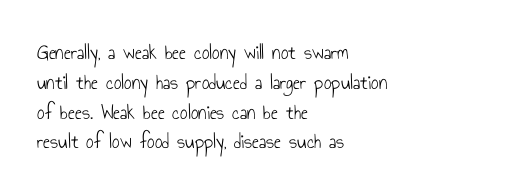
Quick note: interline space is typical. Nothing unusual about the tracking: characters are spaced as the font intends. Unmarked baselines from the first word to the last. No italicization has been applied; the sample stays upright.
